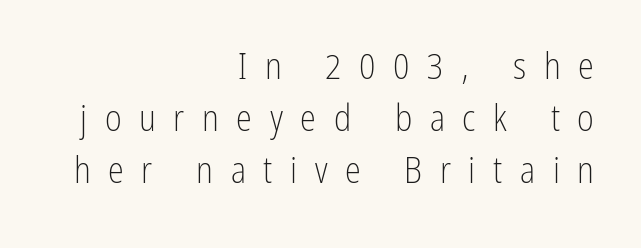
{"serif": "no", "italic": "no", "bold": "no", "weight": "light", "width": "condensed", "stroke_contrast": "low", "x_height": "medium", "monospaced": "no", "underline": "no", "align": "right", "line_spacing": "normal", "line_spacing_ratio": 1.44, "letter_spacing": "wide", "letter_spacing_em": 0.49, "glyph_px": 36}
